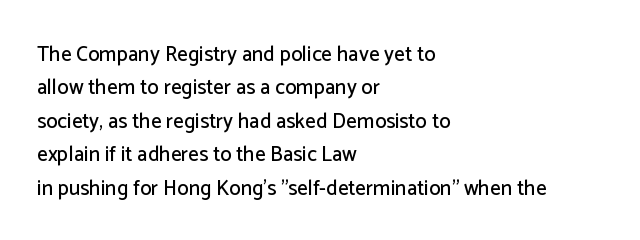
The image shows 21 px text type, upright; set left-aligned, normal line spacing (1.59x), normal letter spacing, not underlined.
